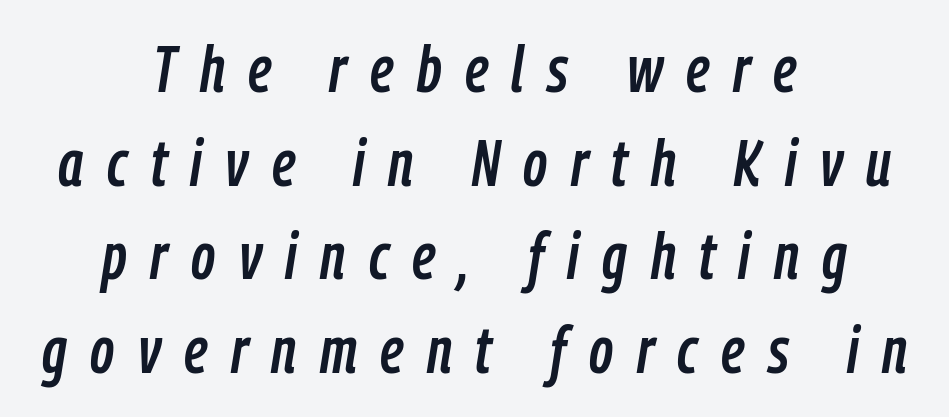
The image shows 65 px condensed type, italic (leaning right); set centered, normal line spacing (1.44x), unusually wide letter spacing (+0.36 em), not underlined; low stroke contrast and a medium x-height.
